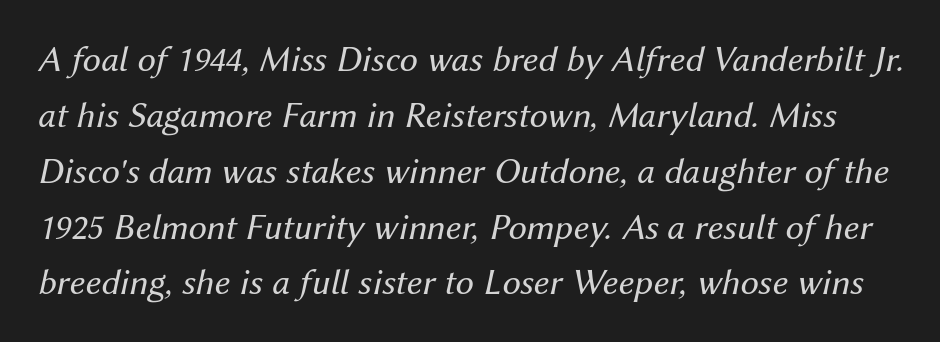
Q: Is the text bold? A: No.
Q: Is the text italic (slanted)? A: Yes, it leans right by about 12 degrees.
Q: Is the text underlined? A: No.
Q: Is the spacing between letters normal or unusually wide? A: Normal.
Q: Is the spacing between lines tight, normal or loose? A: Normal.
Q: Width (condensed, normal, or wide)? A: Normal.
Q: Stroke contrast? A: Medium.
Q: x-height? A: Medium.
Q: Monospaced? A: No.
